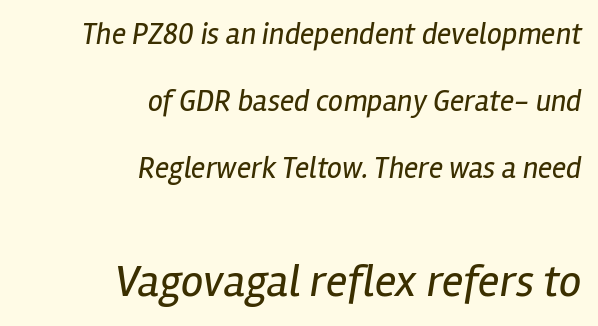
Q: Is the text bold? A: No.
Q: Is the text italic (slanted)? A: Yes, it leans right by about 12 degrees.
Q: Is the text underlined? A: No.
Q: How is the paragraph aligned? A: Right-aligned.
Q: Is the spacing between letters normal or unusually wide? A: Normal.
Q: Is the spacing between lines tight, normal or loose? A: Loose.
Q: Which block of text is set in a larger size, the first (top) or the second (bottom)? A: The second (bottom) one.
Q: Width (condensed, normal, or wide)? A: Condensed.
Q: Stroke contrast? A: Low.
Q: x-height? A: Medium.
Q: Monospaced? A: No.
